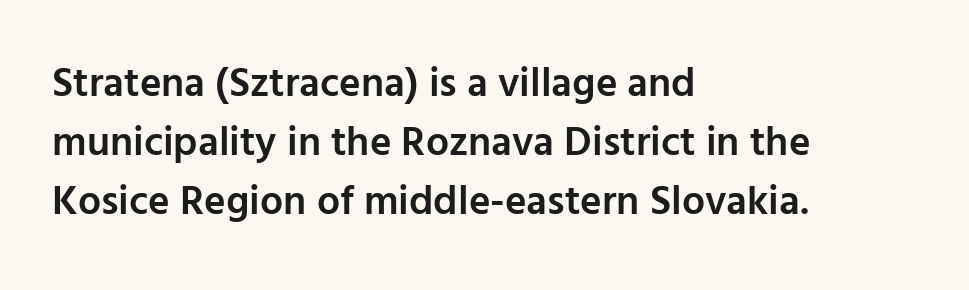
The image shows 41 px semibold sans-serif type, upright; set left-aligned, normal line spacing (1.44x), normal letter spacing, not underlined; low stroke contrast and a medium x-height.
